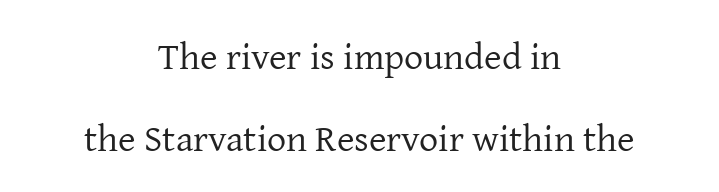
The image shows 38 px regular-weight serif type, upright; set centered, loose line spacing (2.15x), normal letter spacing, not underlined; low stroke contrast and a medium x-height.
